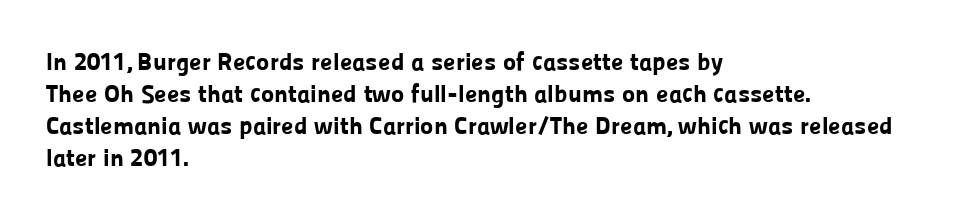
{"italic": "no", "bold": "yes", "underline": "no", "align": "left", "line_spacing": "normal", "line_spacing_ratio": 1.28, "letter_spacing": "normal", "letter_spacing_em": 0.0, "glyph_px": 25}
